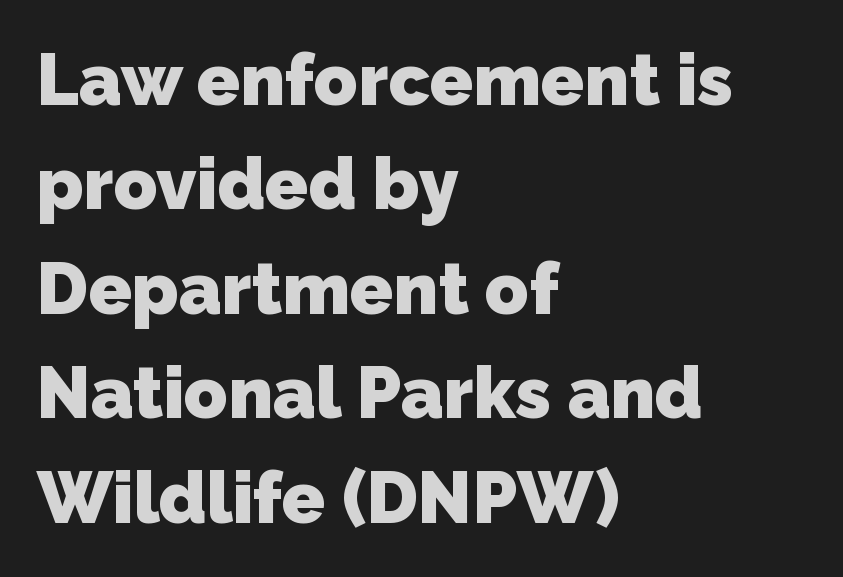
The rag falls on the right side of this text block. Vertical spacing — default. The type is set solid horizontally, with unmodified tracking. Check under the words: just untouched page. A typesetter would label this face a sans.
